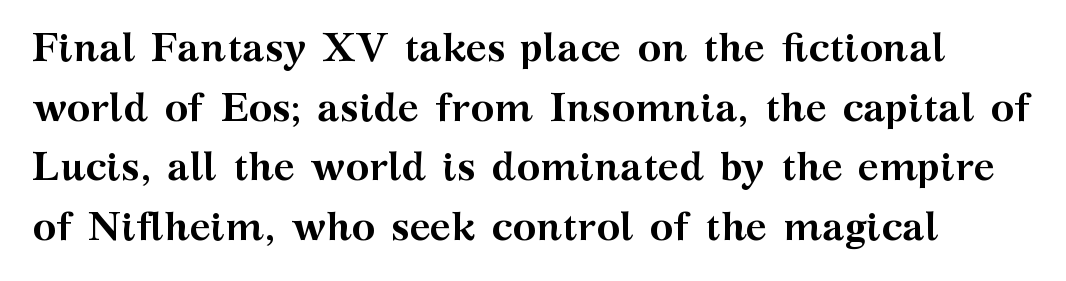
Weight check: bold — yes, fully. Style check: upright. The passage shown has conventional tracking throughout. Rows of type keep a routine distance in the vertical direction. Varying glyph widths throughout — classic text-font behaviour.
